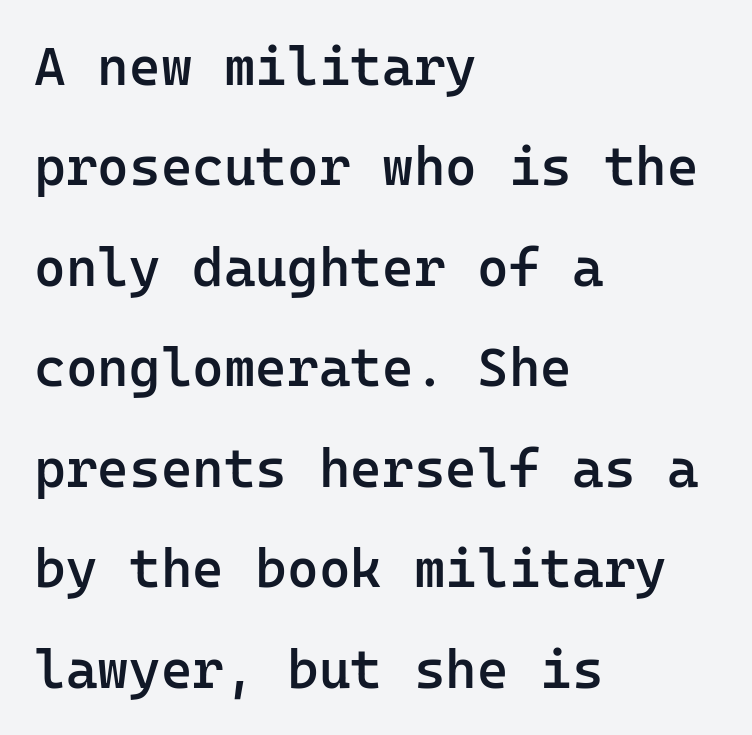
Q: Is the text bold? A: Semi-bold.
Q: Is the text italic (slanted)? A: No, it is upright.
Q: Is the typeface a serif or a sans-serif typeface? A: Sans-serif.
Q: Is the text underlined? A: No.
Q: How is the paragraph aligned? A: Left-aligned.
Q: Is the spacing between letters normal or unusually wide? A: Normal.
Q: Width (condensed, normal, or wide)? A: Normal.
Q: Stroke contrast? A: Low.
Q: x-height? A: Medium.
Q: Monospaced? A: Yes.
